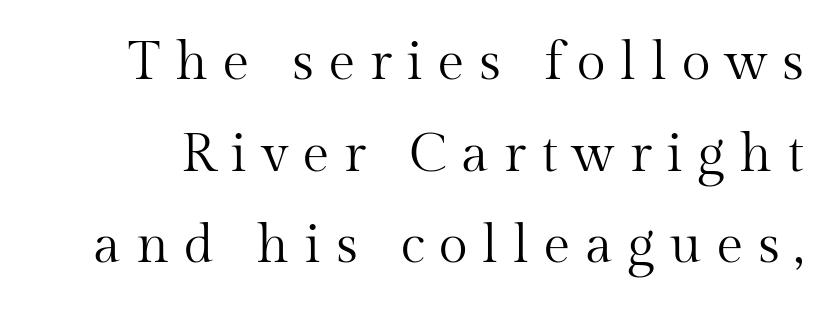
The strokes are not fattened; the text isn't bold. Style check: upright. The passage shown is typeset with a serif family. Do the characters align in a grid? No, the font is proportional. Clear beneath every line of the passage.
